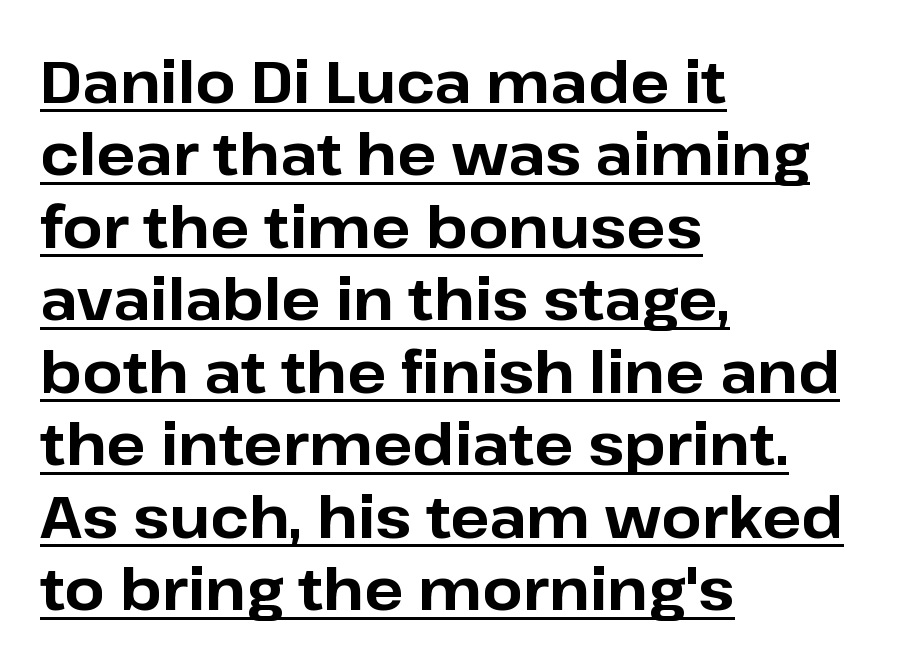
The passage shown has conventional tracking throughout. The designer left line spacing at the default. Students, observe the line beneath the letters — that is underlining. Unlike a traditional serif, this face leaves its strokes unadorned.
